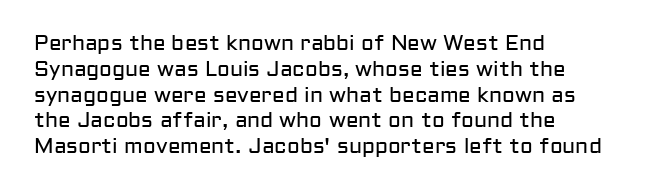
{"italic": "no", "bold": "no", "underline": "no", "align": "left", "line_spacing_ratio": 1.23, "letter_spacing": "normal", "letter_spacing_em": 0.0, "glyph_px": 21}
